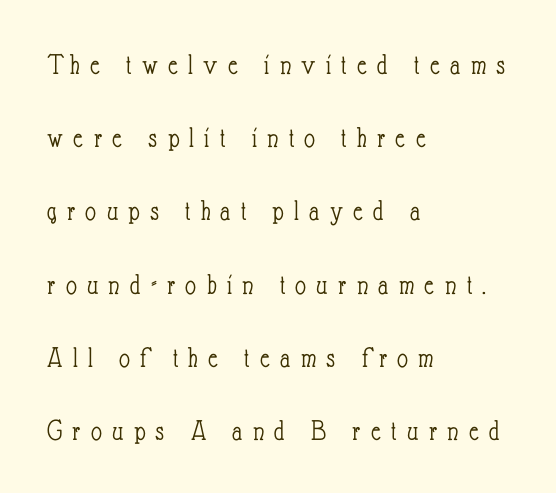
Q: Is the text bold? A: No.
Q: Is the text italic (slanted)? A: No, it is upright.
Q: Is the text underlined? A: No.
Q: How is the paragraph aligned? A: Left-aligned.
Q: Is the spacing between letters normal or unusually wide? A: Unusually wide.
Q: Is the spacing between lines tight, normal or loose? A: Loose.
Q: Width (condensed, normal, or wide)? A: Condensed.
Q: Stroke contrast? A: Low.
Q: x-height? A: Small.
Q: Monospaced? A: No.
